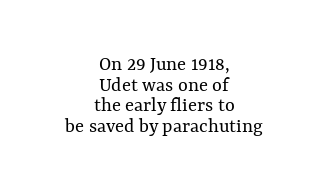
Q: Is the text bold? A: No.
Q: Is the text italic (slanted)? A: No, it is upright.
Q: Is the text underlined? A: No.
Q: How is the paragraph aligned? A: Centered.
Q: Is the spacing between letters normal or unusually wide? A: Normal.
Q: Is the spacing between lines tight, normal or loose? A: Tight.
